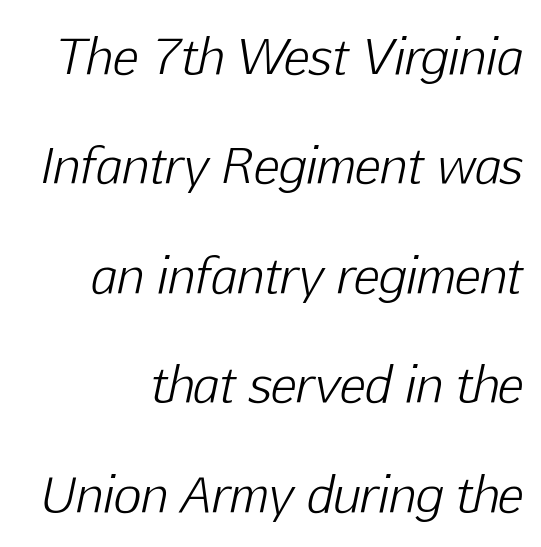
{"italic": "yes", "lean": "right", "slant_degrees": 12, "bold": "no", "weight": "light", "width": "normal", "stroke_contrast": "low", "x_height": "medium", "monospaced": "no", "underline": "no", "align": "right", "line_spacing": "loose", "line_spacing_ratio": 2.28, "letter_spacing": "normal", "letter_spacing_em": 0.0, "glyph_px": 48}
